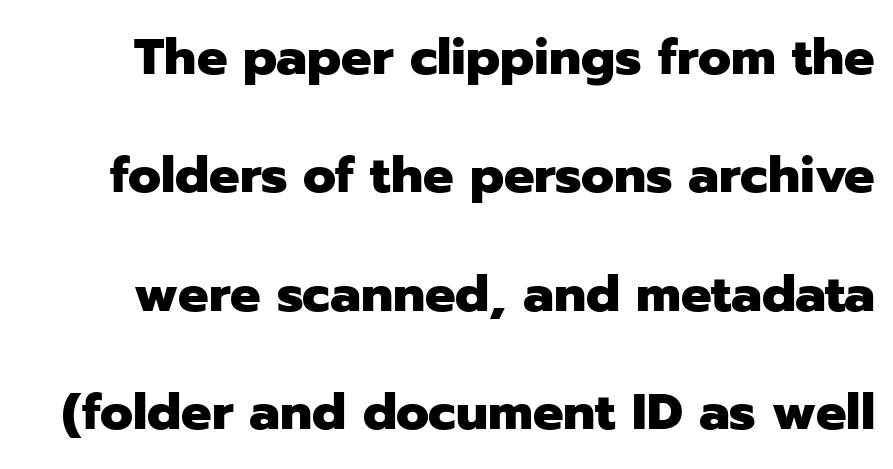
{"serif": "no", "italic": "no", "bold": "yes", "weight": "heavy", "width": "normal", "stroke_contrast": "low", "x_height": "medium", "monospaced": "no", "underline": "no", "line_spacing": "loose", "line_spacing_ratio": 2.32, "letter_spacing": "normal", "letter_spacing_em": 0.0, "glyph_px": 51}
